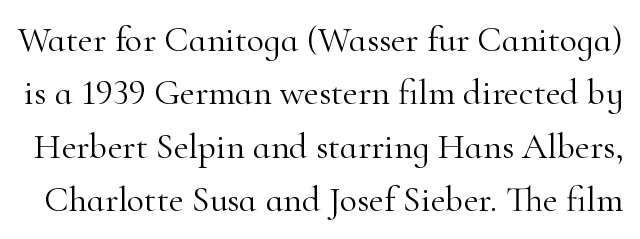
Q: Is the text bold? A: No.
Q: Is the text italic (slanted)? A: No, it is upright.
Q: Is the typeface a serif or a sans-serif typeface? A: Serif.
Q: Is the text underlined? A: No.
Q: Is the spacing between letters normal or unusually wide? A: Normal.
Q: Is the spacing between lines tight, normal or loose? A: Normal.
Q: Width (condensed, normal, or wide)? A: Normal.
Q: Stroke contrast? A: High.
Q: x-height? A: Small.
Q: Monospaced? A: No.
